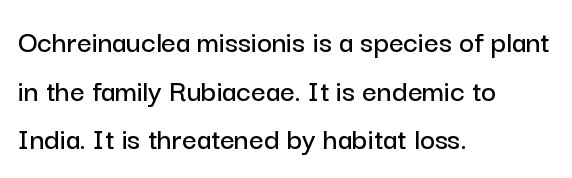
Q: Is the text italic (slanted)? A: No, it is upright.
Q: Is the typeface a serif or a sans-serif typeface? A: Sans-serif.
Q: Is the text underlined? A: No.
Q: How is the paragraph aligned? A: Left-aligned.
Q: Is the spacing between letters normal or unusually wide? A: Normal.
Q: Is the spacing between lines tight, normal or loose? A: Normal.
Q: Width (condensed, normal, or wide)? A: Normal.
Q: Stroke contrast? A: Low.
Q: x-height? A: Medium.
Q: Monospaced? A: No.
